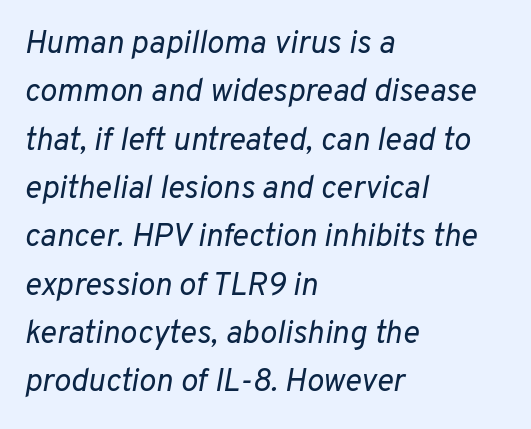
Q: Is the text bold? A: No.
Q: Is the text italic (slanted)? A: Yes, it leans right by about 10 degrees.
Q: Is the text underlined? A: No.
Q: How is the paragraph aligned? A: Left-aligned.
Q: Is the spacing between letters normal or unusually wide? A: Normal.
Q: Is the spacing between lines tight, normal or loose? A: Normal.
Q: Width (condensed, normal, or wide)? A: Normal.
Q: Stroke contrast? A: Low.
Q: x-height? A: Medium.
Q: Monospaced? A: No.
